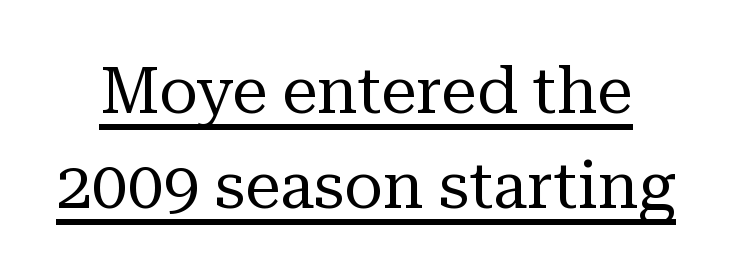
The image shows 64 px regular-weight serif type, upright; set normal line spacing (1.48x), normal letter spacing, underlined; medium stroke contrast and a medium x-height.
